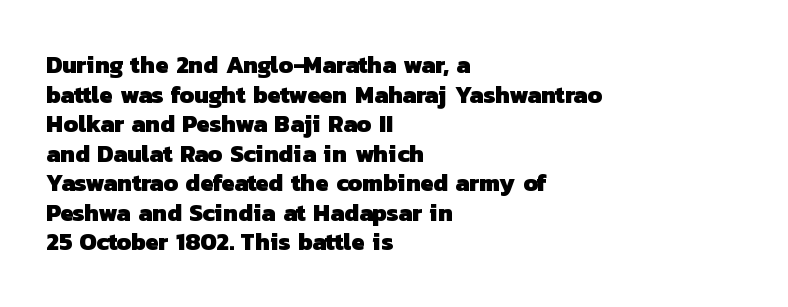
The image shows 24 px bold type; set left-aligned, line spacing 1.23x, normal letter spacing, not underlined.
